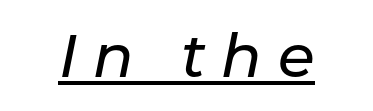
Q: Is the text italic (slanted)? A: Yes, it leans right by about 11 degrees.
Q: Is the text underlined? A: Yes.
Q: Is the spacing between letters normal or unusually wide? A: Unusually wide.
Q: Width (condensed, normal, or wide)? A: Normal.
Q: Stroke contrast? A: Low.
Q: x-height? A: Medium.
Q: Monospaced? A: No.
